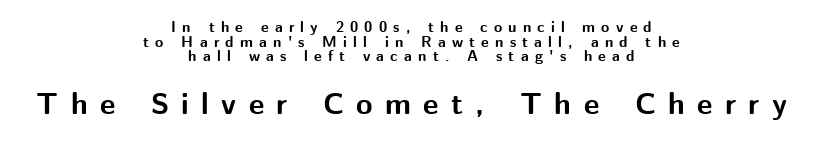
The image shows 30 px bold sans-serif type, upright; set centered, tight line spacing (0.97x), unusually wide letter spacing (+0.41 em), not underlined; the second (bottom) block is 2.0x larger; medium stroke contrast and a medium x-height.
